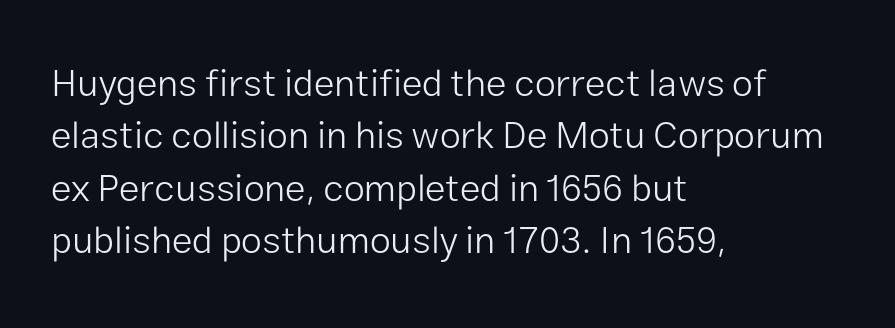
Q: Is the text bold? A: No.
Q: Is the text italic (slanted)? A: No, it is upright.
Q: Is the typeface a serif or a sans-serif typeface? A: Sans-serif.
Q: Is the text underlined? A: No.
Q: How is the paragraph aligned? A: Left-aligned.
Q: Is the spacing between letters normal or unusually wide? A: Normal.
Q: Is the spacing between lines tight, normal or loose? A: Normal.
Q: Width (condensed, normal, or wide)? A: Normal.
Q: Stroke contrast? A: Low.
Q: x-height? A: Medium.
Q: Monospaced? A: No.
